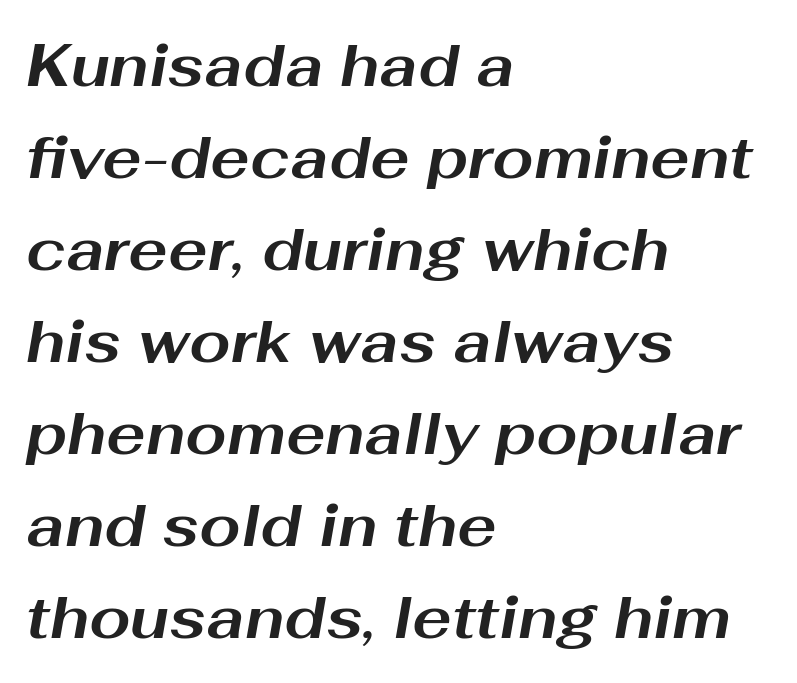
Q: Is the text bold? A: Yes.
Q: Is the text italic (slanted)? A: Yes, it leans right by about 10 degrees.
Q: Is the text underlined? A: No.
Q: How is the paragraph aligned? A: Left-aligned.
Q: Is the spacing between letters normal or unusually wide? A: Normal.
Q: Is the spacing between lines tight, normal or loose? A: Normal.
Q: Width (condensed, normal, or wide)? A: Wide.
Q: Stroke contrast? A: Medium.
Q: x-height? A: Medium.
Q: Monospaced? A: No.
